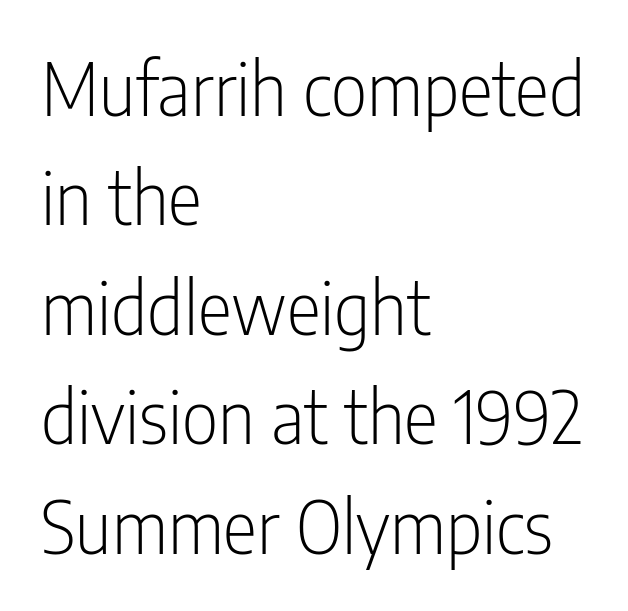
Q: Is the text bold? A: No.
Q: Is the text italic (slanted)? A: No, it is upright.
Q: Is the typeface a serif or a sans-serif typeface? A: Sans-serif.
Q: Is the text underlined? A: No.
Q: How is the paragraph aligned? A: Left-aligned.
Q: Is the spacing between letters normal or unusually wide? A: Normal.
Q: Is the spacing between lines tight, normal or loose? A: Normal.
Q: Width (condensed, normal, or wide)? A: Condensed.
Q: Stroke contrast? A: Low.
Q: x-height? A: Medium.
Q: Monospaced? A: No.
